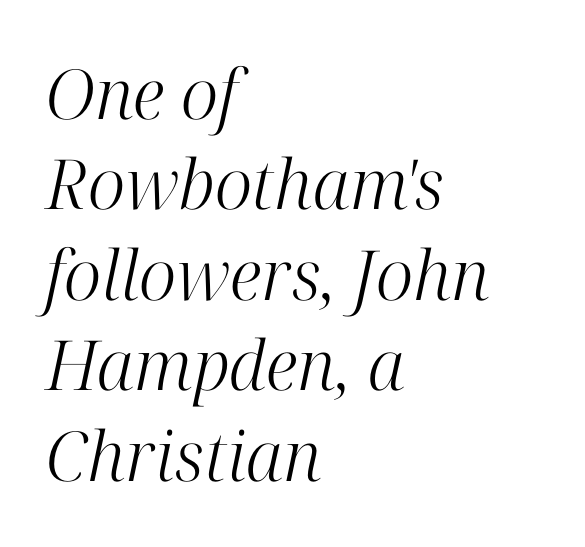
{"serif": "yes", "italic": "yes", "lean": "right", "slant_degrees": 12, "bold": "no", "weight": "light", "width": "normal", "stroke_contrast": "high", "x_height": "medium", "monospaced": "no", "underline": "no", "align": "left", "line_spacing": "normal", "line_spacing_ratio": 1.31, "letter_spacing": "normal", "letter_spacing_em": 0.0, "glyph_px": 69}
